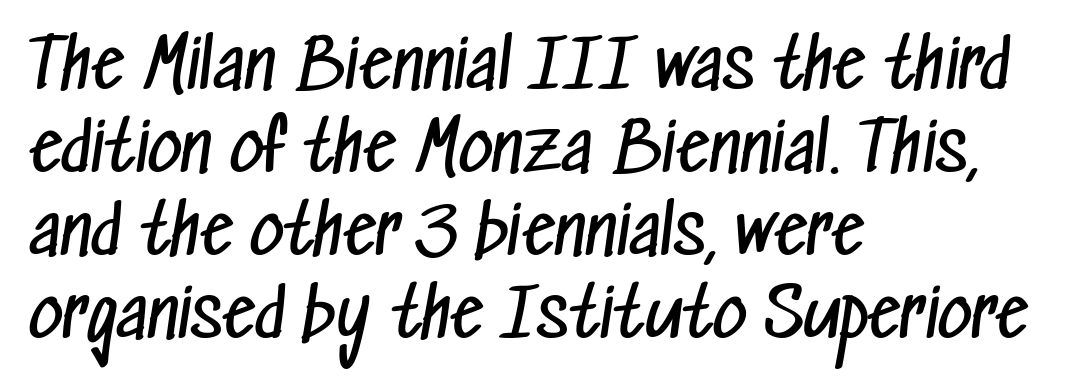
Between one letter and the next there's only the usual sliver of space. Is this a fixed-width face? No — the glyphs have proportional, varying widths. Font category for this specimen: sans-serif. Nobody drew a line under any word here. The cut favours lightness, reaching ordinary text weight at its darkest. Short and long lines alike share a common starting point at left.
